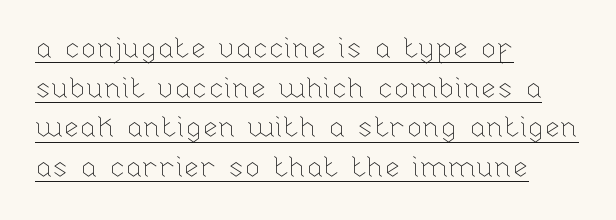
{"italic": "no", "bold": "no", "weight": "thin", "width": "normal", "stroke_contrast": "low", "x_height": "medium", "monospaced": "no", "underline": "yes", "align": "left", "line_spacing": "normal", "line_spacing_ratio": 1.37, "letter_spacing": "normal", "letter_spacing_em": 0.0, "glyph_px": 29}
